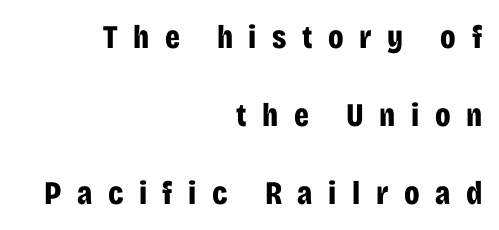
{"serif": "no", "italic": "no", "bold": "yes", "weight": "bold", "width": "condensed", "stroke_contrast": "low", "x_height": "large", "monospaced": "no", "underline": "no", "align": "right", "line_spacing": "loose", "line_spacing_ratio": 2.36, "letter_spacing": "wide", "letter_spacing_em": 0.47, "glyph_px": 33}
